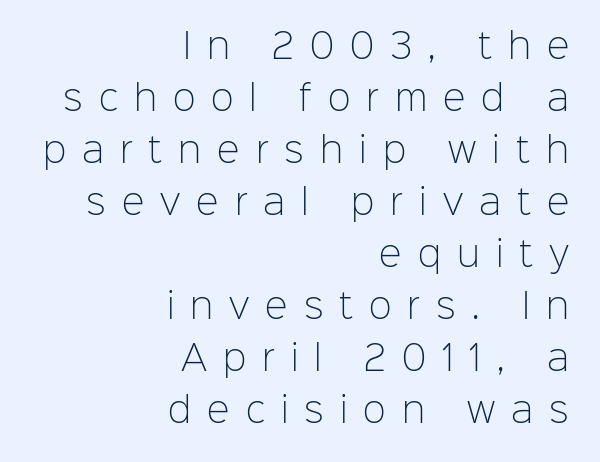
The image shows 34 px light sans-serif type, upright; set right-aligned, normal line spacing (1.53x), unusually wide letter spacing (+0.47 em), not underlined; low stroke contrast and a medium x-height.
